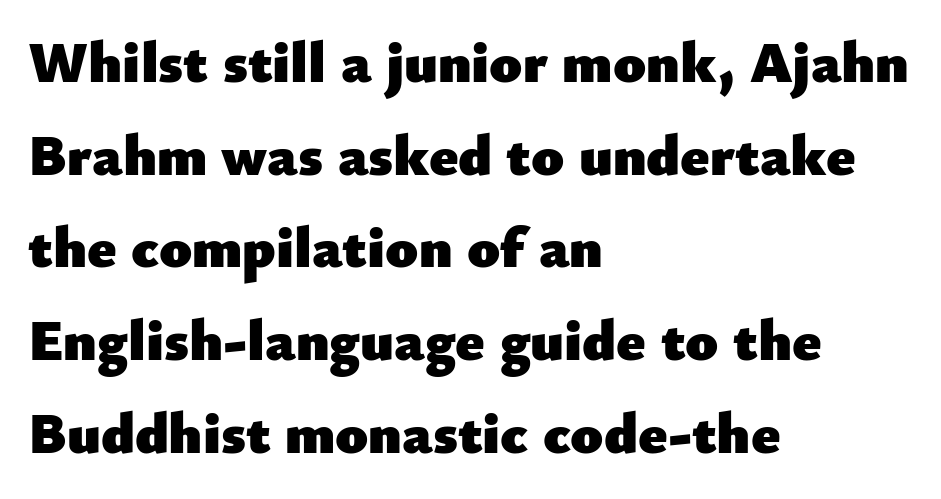
The image shows 59 px heavy sans-serif type, upright; set left-aligned, normal line spacing (1.57x), normal letter spacing, not underlined; low stroke contrast and a small x-height.
